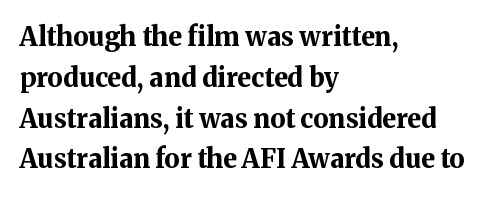
{"italic": "no", "bold": "yes", "underline": "no", "align": "left", "line_spacing": "normal", "line_spacing_ratio": 1.57, "letter_spacing": "normal", "letter_spacing_em": 0.0, "glyph_px": 26}
